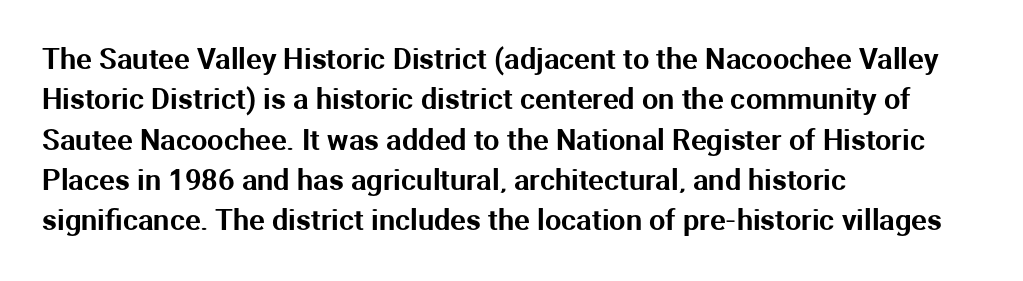
Spacing between characters is what you'd get straight out of the box. Decoration check: the copy has no underline. Teacher's note: observe the even left margin — that is flush-left alignment. The passage shown is typed in a proportional face where columns would drift.
